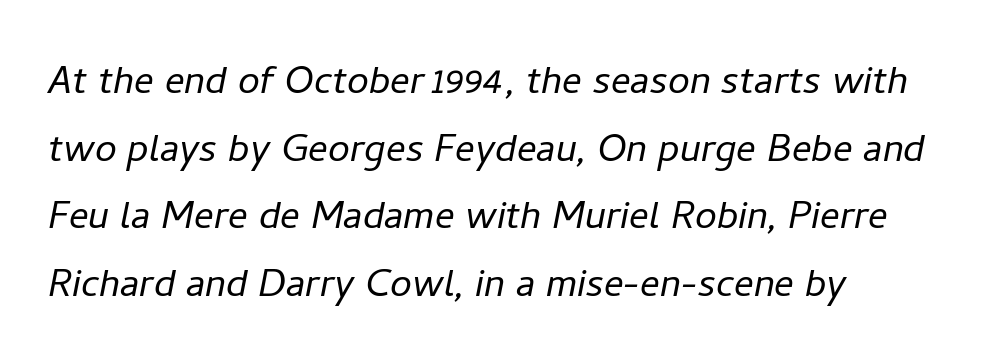
Q: Is the text bold? A: No.
Q: Is the text italic (slanted)? A: Yes, it leans right by about 11 degrees.
Q: Is the text underlined? A: No.
Q: How is the paragraph aligned? A: Left-aligned.
Q: Is the spacing between letters normal or unusually wide? A: Normal.
Q: Is the spacing between lines tight, normal or loose? A: Normal.
Q: Width (condensed, normal, or wide)? A: Normal.
Q: Stroke contrast? A: Low.
Q: x-height? A: Medium.
Q: Monospaced? A: No.
